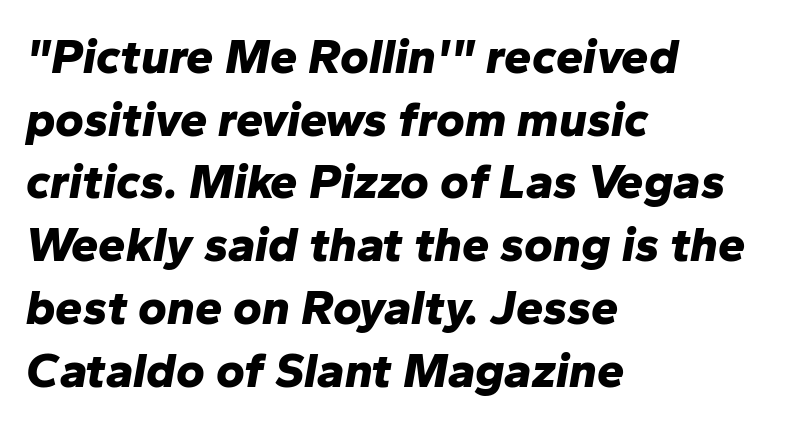
The image shows 49 px bold type, italic (leaning right); set left-aligned, normal line spacing (1.28x), normal letter spacing, not underlined; low stroke contrast and a medium x-height.
